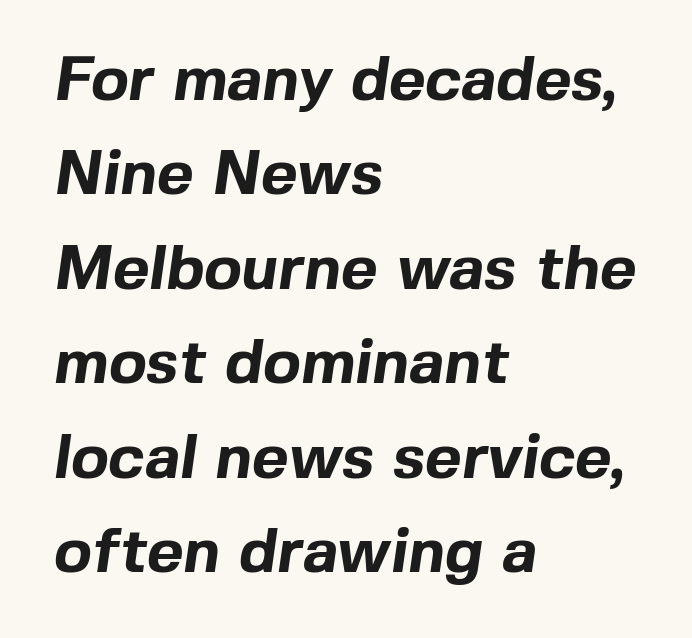
Q: Is the text bold? A: Yes.
Q: Is the typeface a serif or a sans-serif typeface? A: Sans-serif.
Q: Is the text underlined? A: No.
Q: How is the paragraph aligned? A: Left-aligned.
Q: Is the spacing between letters normal or unusually wide? A: Normal.
Q: Is the spacing between lines tight, normal or loose? A: Normal.
Q: Width (condensed, normal, or wide)? A: Normal.
Q: x-height? A: Medium.
Q: Monospaced? A: No.
